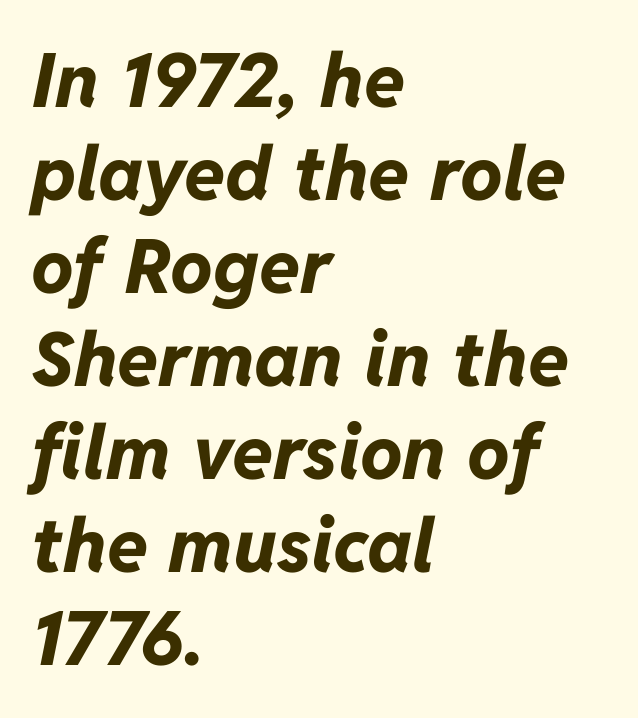
Q: Is the text bold? A: Yes.
Q: Is the text italic (slanted)? A: Yes, it leans right by about 11 degrees.
Q: Is the text underlined? A: No.
Q: How is the paragraph aligned? A: Left-aligned.
Q: Is the spacing between letters normal or unusually wide? A: Normal.
Q: Width (condensed, normal, or wide)? A: Normal.
Q: Stroke contrast? A: Low.
Q: x-height? A: Medium.
Q: Monospaced? A: No.
